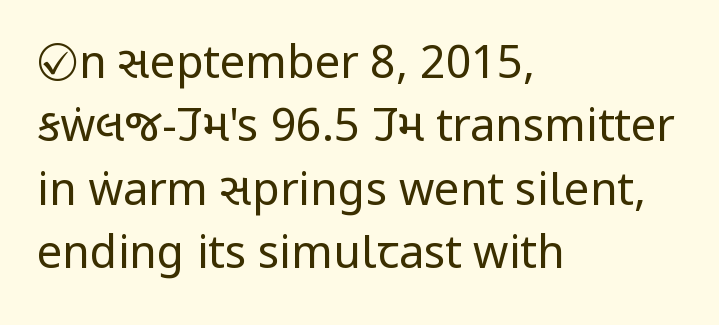
Posture: straight, roman, zero tilt. Is the type heavy? It reads as light-to-regular instead. Evenly set lines give the paragraph a standard silhouette. Notice how the passage keeps a crisp vertical edge on the left only. Glyph-to-glyph distance matches everyday printed text. The passage shown is typed in a proportional face where columns would drift.
